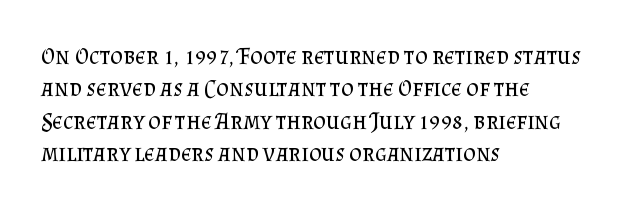
Q: Is the text bold? A: No.
Q: Is the text italic (slanted)? A: No, it is upright.
Q: Is the text underlined? A: No.
Q: How is the paragraph aligned? A: Left-aligned.
Q: Is the spacing between letters normal or unusually wide? A: Normal.
Q: Is the spacing between lines tight, normal or loose? A: Normal.
